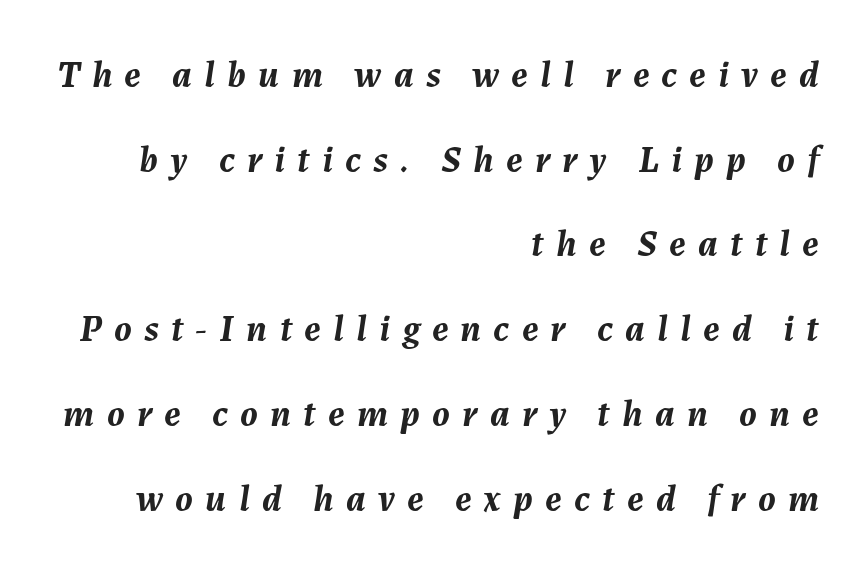
The glyphs look as if they've been sheared to an angle. You could only call the tracking loose — the letters float apart. Nobody drew a line under any word here. Does the copy run flush right? Yes — the right margin is perfectly even.
